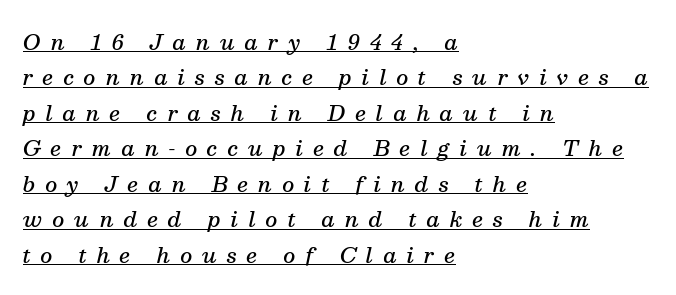
The rendering uses a moderate line-height, typical for paragraphs. On the weight axis this lands at semibold, roughly 600. Underline: present. Looking at the ascenders, they clearly lean.
